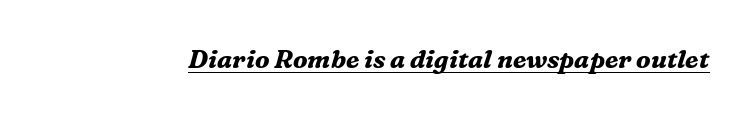
Every letter is thick-stroked: bold, no question. This sample carries an underscore along the baseline area. Honestly, the letter spacing is just normal — you wouldn't notice it. Style check: oblique.
